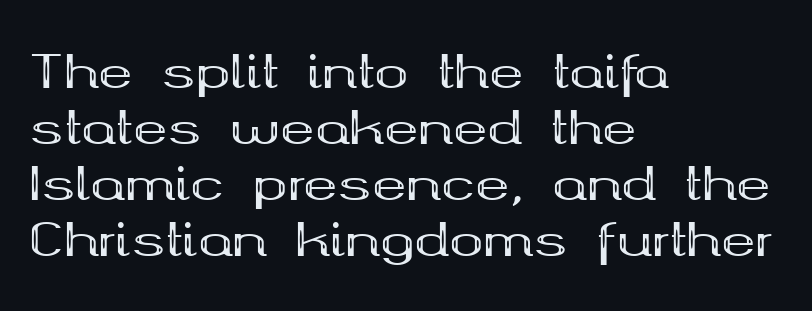
{"serif": "yes", "italic": "no", "bold": "yes", "weight": "bold", "width": "wide", "stroke_contrast": "medium", "x_height": "medium", "monospaced": "no", "underline": "no", "align": "left", "line_spacing_ratio": 1.22, "letter_spacing": "normal", "letter_spacing_em": 0.0, "glyph_px": 46}
